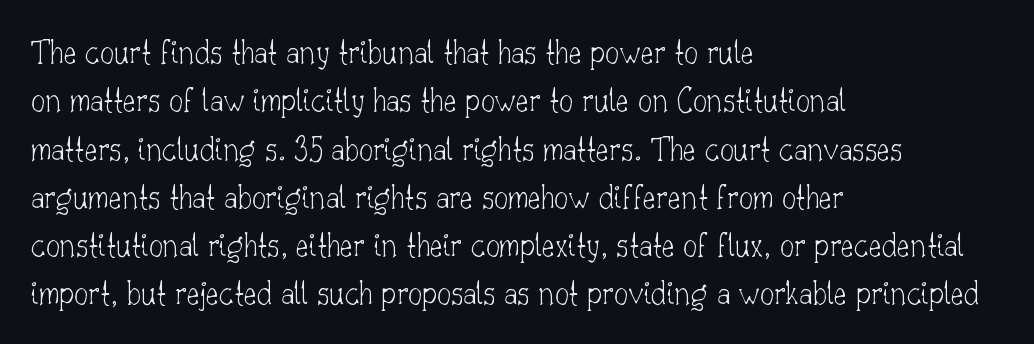
Horizontal bands of white between lines are of average thickness. The text was rendered using a seriffed face with decorative stroke endings. A quiet, ordinary-to-light weight characterises the typeface. Spacing verdict: proportional, widths tailored to each character. Anything drawn beneath the words? Only blank space. The lettering stays uniformly vertical, giving the passage a roman look.
